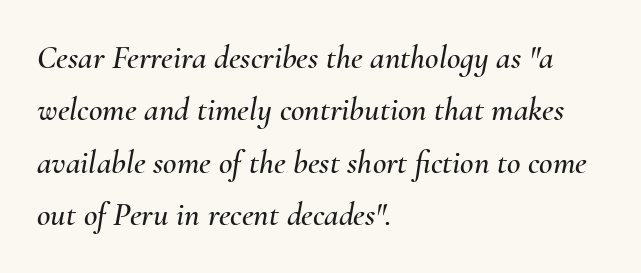
The image shows 33 px text type, italic (leaning right); set left-aligned, normal line spacing (1.59x), normal letter spacing, not underlined; medium stroke contrast and a small x-height.
